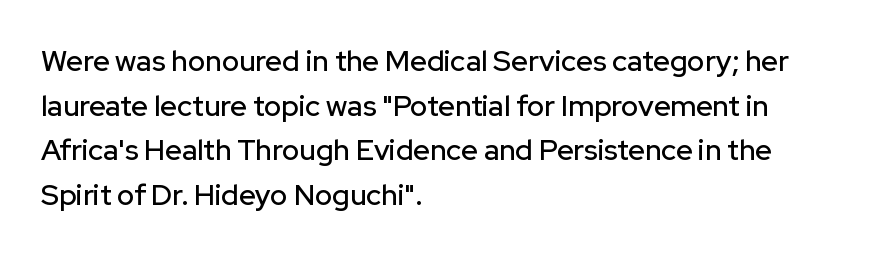
Nope, no serifs anywhere on these letters. You can tell it's not italic because the verticals are truly vertical. What's the leading like? Ordinary, nothing unusual. All the whitespace from short lines collects on the right. Tracking value appears to be zero — textbook default spacing.
